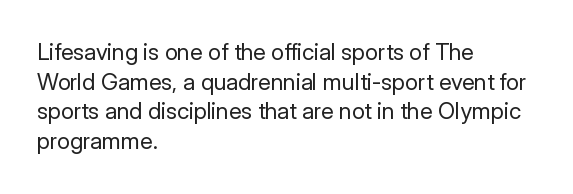
The lines sit at an ordinary, default distance from one another. The rag falls on the right side of this text block. The characters are drawn with everyday or finer stroke widths. Descender tails drop into unmarked territory.
